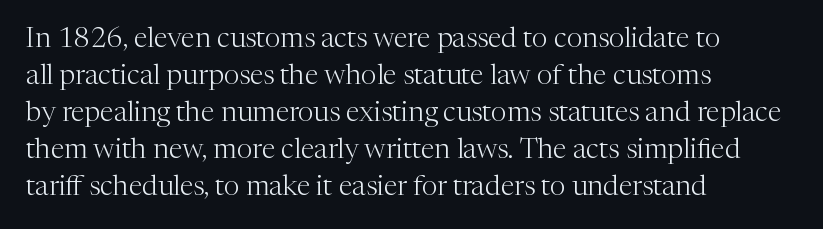
{"serif": "yes", "italic": "no", "bold": "no", "weight": "light", "width": "normal", "stroke_contrast": "medium", "x_height": "medium", "monospaced": "no", "underline": "no", "align": "left", "line_spacing": "normal", "line_spacing_ratio": 1.32, "letter_spacing": "normal", "letter_spacing_em": 0.0, "glyph_px": 28}
